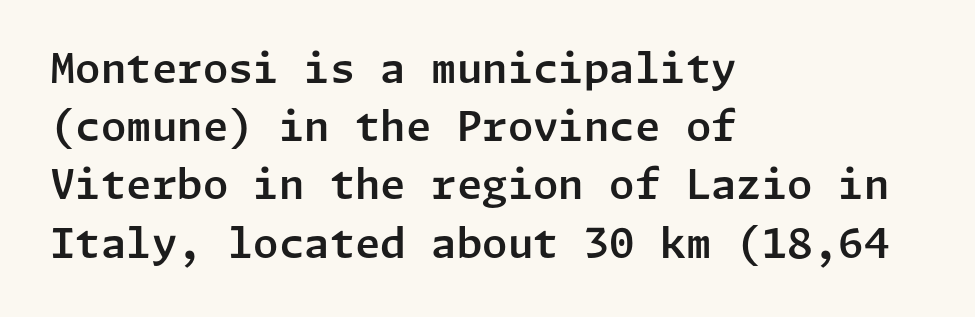
The image shows 41 px sans-serif type, upright; set left-aligned, normal line spacing (1.42x), normal letter spacing, not underlined; low stroke contrast and a medium x-height.
